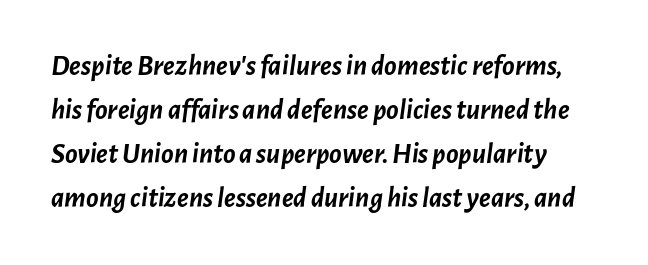
The image shows 29 px semibold type, italic (leaning right); set normal line spacing (1.52x), normal letter spacing, not underlined; low stroke contrast and a medium x-height.
